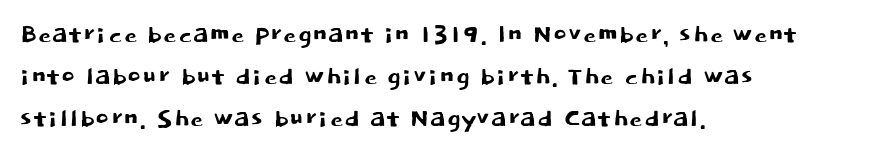
The image shows 33 px sans-serif type, upright; set left-aligned, normal line spacing (1.28x), normal letter spacing, not underlined; low stroke contrast and a large x-height.
